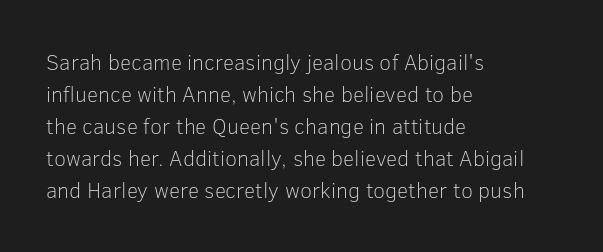
{"italic": "no", "bold": "no", "underline": "no", "align": "left", "line_spacing": "normal", "line_spacing_ratio": 1.46, "letter_spacing": "normal", "letter_spacing_em": 0.0, "glyph_px": 22}
